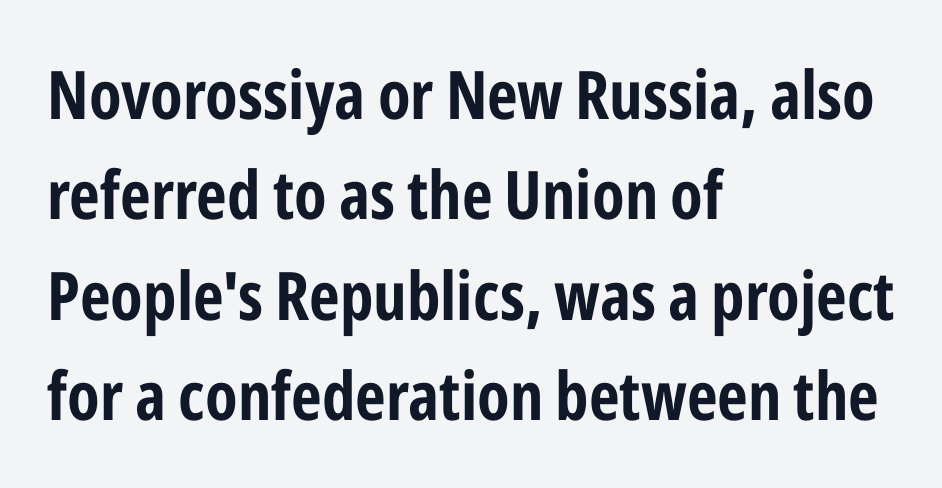
{"serif": "no", "italic": "no", "bold": "yes", "weight": "bold", "width": "condensed", "stroke_contrast": "low", "x_height": "medium", "monospaced": "no", "underline": "no", "align": "left", "line_spacing": "normal", "line_spacing_ratio": 1.5, "letter_spacing": "normal", "letter_spacing_em": 0.0, "glyph_px": 67}
